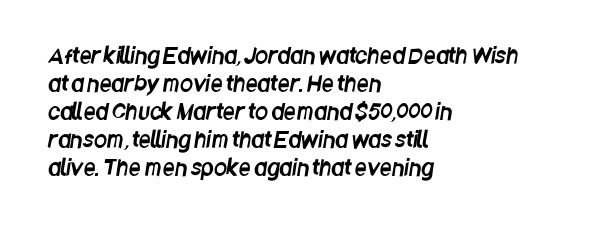
{"underline": "no", "align": "left", "line_spacing": "normal", "line_spacing_ratio": 1.33, "letter_spacing": "normal", "letter_spacing_em": 0.0, "glyph_px": 21}
